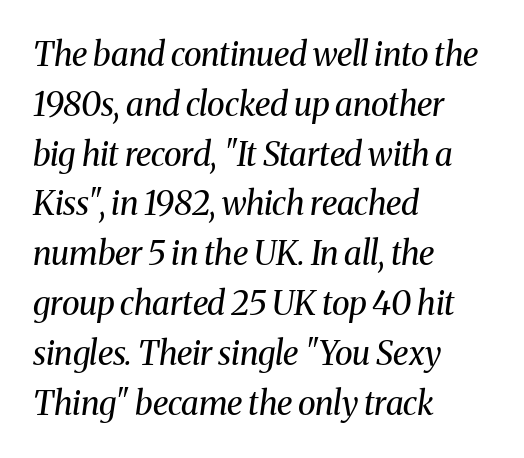
{"serif": "yes", "italic": "yes", "lean": "right", "slant_degrees": 8, "bold": "no", "weight": "regular", "width": "normal", "stroke_contrast": "medium", "x_height": "medium", "monospaced": "no", "underline": "no", "align": "left", "line_spacing": "normal", "line_spacing_ratio": 1.51, "letter_spacing": "normal", "letter_spacing_em": 0.0, "glyph_px": 33}
